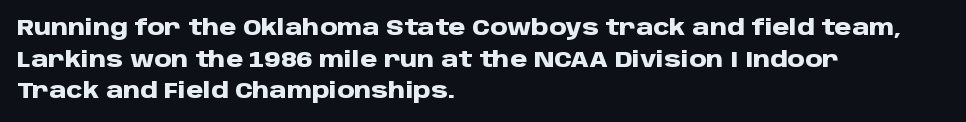
{"italic": "no", "bold": "yes", "underline": "no", "align": "left", "line_spacing": "normal", "line_spacing_ratio": 1.44, "letter_spacing": "normal", "letter_spacing_em": 0.0, "glyph_px": 22}
